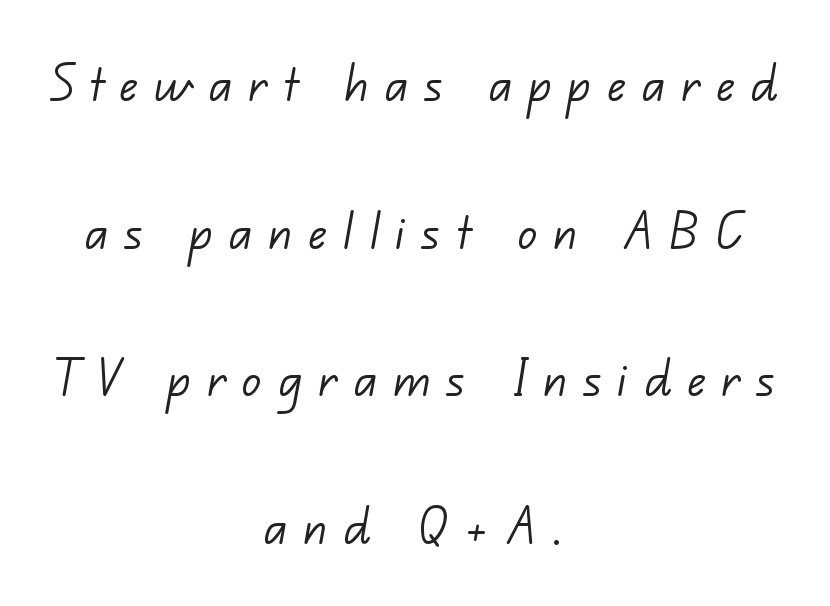
The image shows 60 px light sans-serif type; set centered, loose line spacing (2.46x), unusually wide letter spacing (+0.27 em), not underlined; low stroke contrast and a small x-height.
